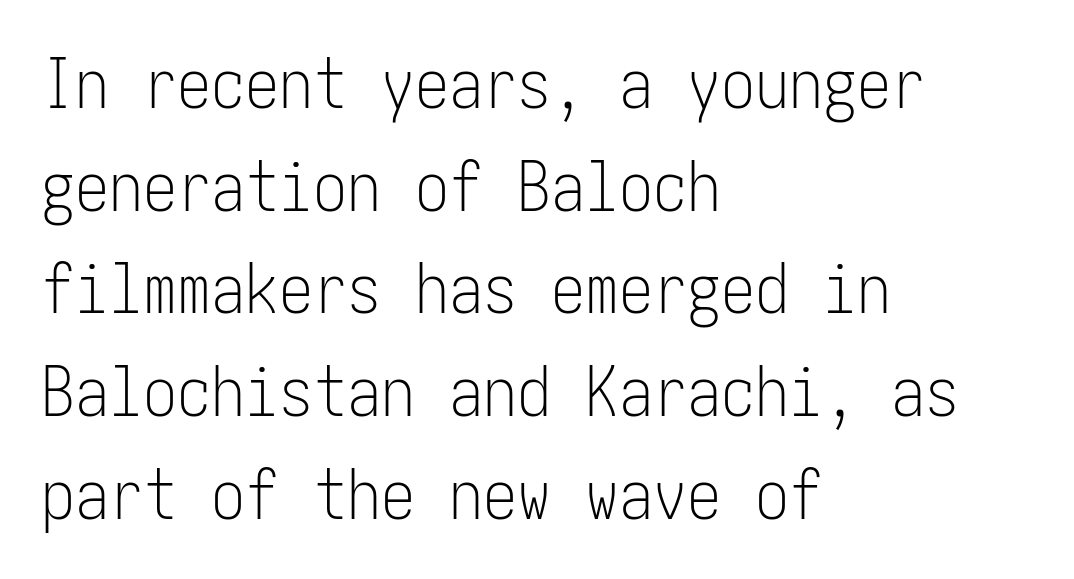
Q: Is the text bold? A: No.
Q: Is the text italic (slanted)? A: No, it is upright.
Q: Is the typeface a serif or a sans-serif typeface? A: Sans-serif.
Q: Is the text underlined? A: No.
Q: How is the paragraph aligned? A: Left-aligned.
Q: Is the spacing between letters normal or unusually wide? A: Normal.
Q: Is the spacing between lines tight, normal or loose? A: Normal.
Q: Width (condensed, normal, or wide)? A: Condensed.
Q: Stroke contrast? A: Low.
Q: x-height? A: Medium.
